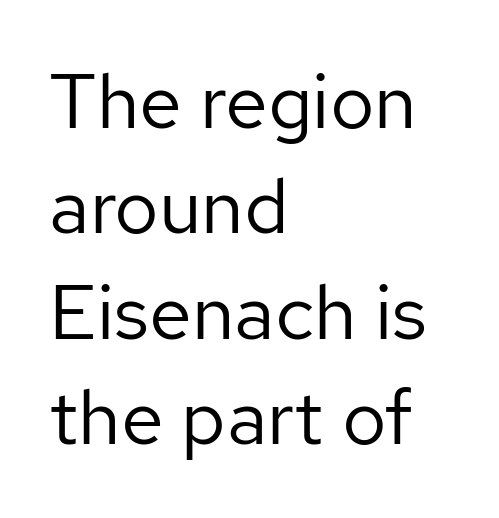
{"serif": "no", "italic": "no", "bold": "no", "weight": "regular", "width": "normal", "stroke_contrast": "low", "x_height": "medium", "monospaced": "no", "underline": "no", "align": "left", "line_spacing": "normal", "line_spacing_ratio": 1.37, "letter_spacing": "normal", "letter_spacing_em": 0.0, "glyph_px": 77}
